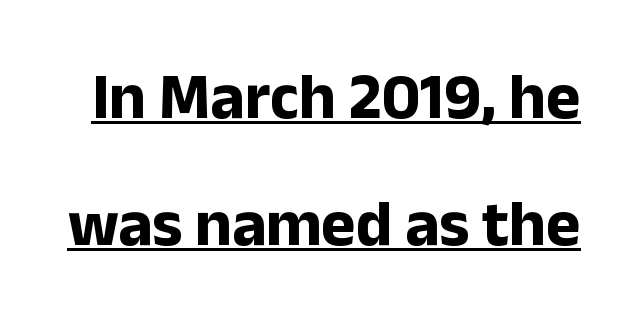
Q: Is the text bold? A: Yes.
Q: Is the text italic (slanted)? A: No, it is upright.
Q: Is the typeface a serif or a sans-serif typeface? A: Sans-serif.
Q: Is the text underlined? A: Yes.
Q: Is the spacing between letters normal or unusually wide? A: Normal.
Q: Is the spacing between lines tight, normal or loose? A: Loose.
Q: Width (condensed, normal, or wide)? A: Normal.
Q: Stroke contrast? A: Low.
Q: x-height? A: Medium.
Q: Monospaced? A: No.
